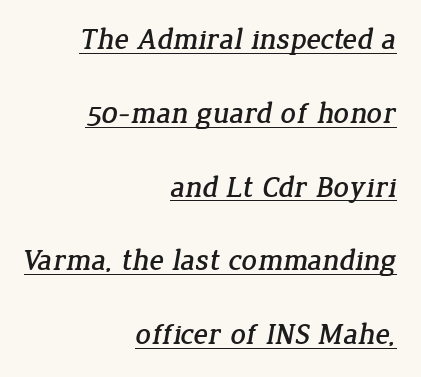
The image shows 30 px serif type; set right-aligned, loose line spacing (2.46x), normal letter spacing, underlined; low stroke contrast and a medium x-height.
